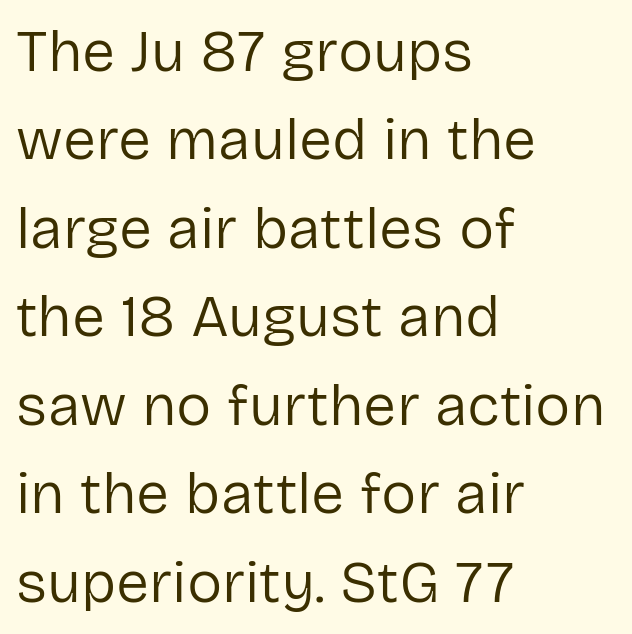
{"serif": "no", "italic": "no", "bold": "no", "weight": "regular", "width": "normal", "stroke_contrast": "low", "x_height": "medium", "monospaced": "no", "underline": "no", "align": "left", "line_spacing": "normal", "line_spacing_ratio": 1.5, "letter_spacing": "normal", "letter_spacing_em": 0.0, "glyph_px": 59}
